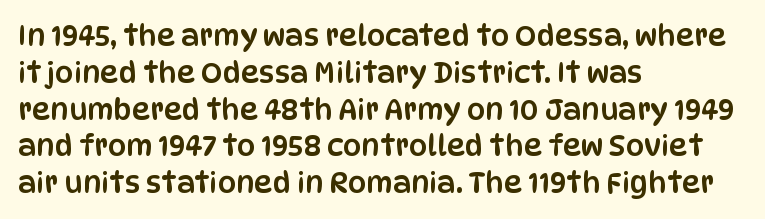
{"serif": "no", "italic": "no", "width": "condensed", "stroke_contrast": "low", "x_height": "large", "monospaced": "no", "underline": "no", "align": "left", "line_spacing": "normal", "line_spacing_ratio": 1.27, "letter_spacing": "normal", "letter_spacing_em": 0.0, "glyph_px": 29}
